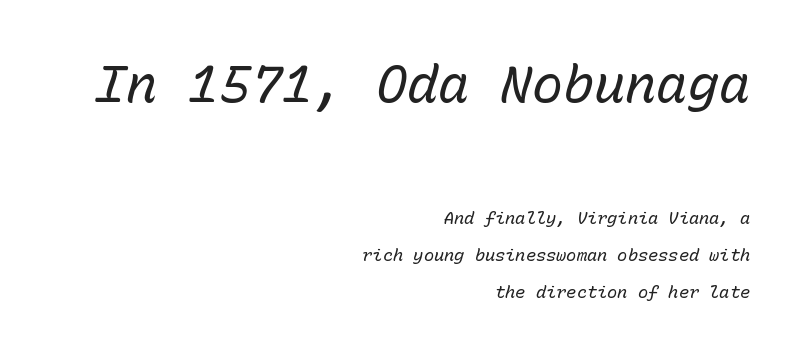
{"italic": "yes", "lean": "right", "slant_degrees": 15, "bold": "no", "weight": "regular", "width": "normal", "stroke_contrast": "low", "x_height": "medium", "monospaced": "yes", "underline": "no", "align": "right", "line_spacing": "loose", "line_spacing_ratio": 2.18, "letter_spacing": "normal", "letter_spacing_em": 0.0, "larger_block": "first", "size_ratio": 3.06, "glyph_px": 52}
